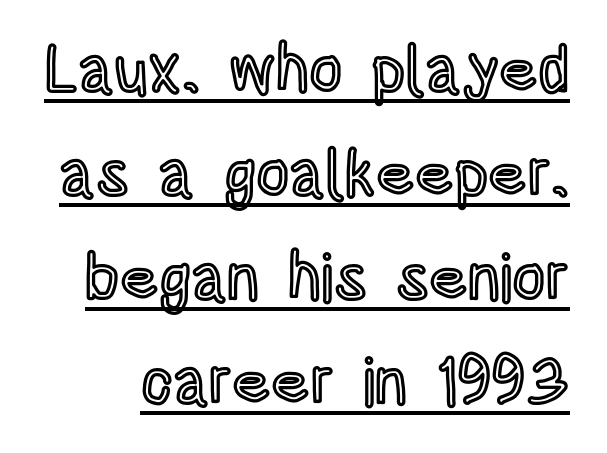
Q: Is the text italic (slanted)? A: No, it is upright.
Q: Is the text underlined? A: Yes.
Q: Is the spacing between letters normal or unusually wide? A: Normal.
Q: Is the spacing between lines tight, normal or loose? A: Normal.
Q: Width (condensed, normal, or wide)? A: Condensed.
Q: x-height? A: Large.
Q: Monospaced? A: No.
